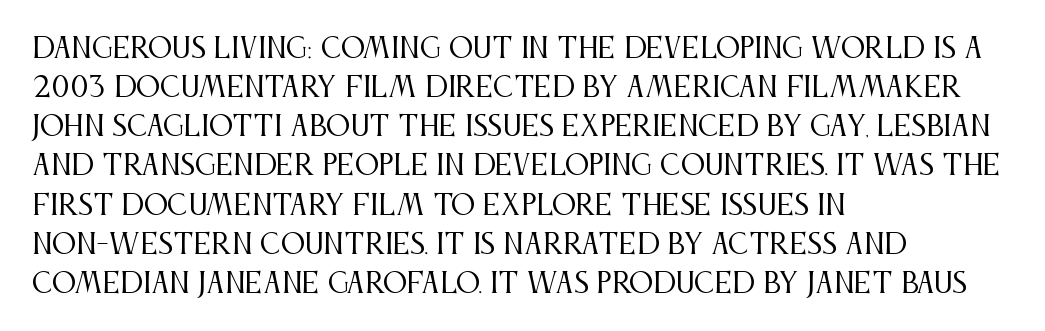
Default kerning and tracking; the words read as compact shapes. No heavy texture on the line: the type isn't bold. A roman cut, with each character standing at attention. Notice how the passage keeps a crisp vertical edge on the left only. Bare-footed words on every line.
